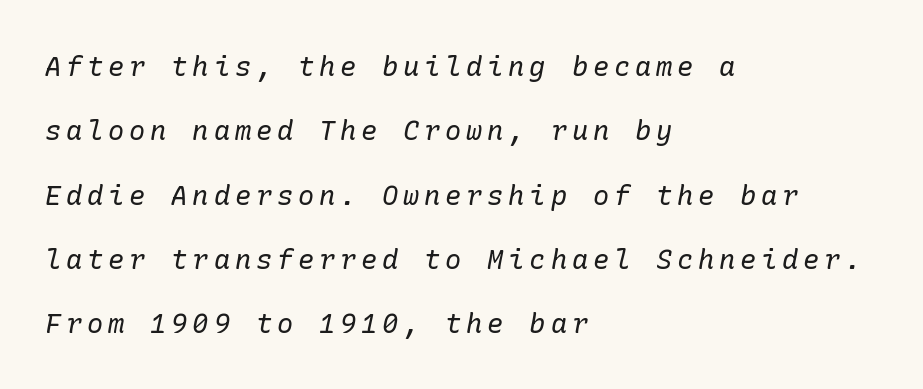
The image shows 27 px text type, italic (leaning right); set left-aligned, loose line spacing (2.38x), not underlined.
